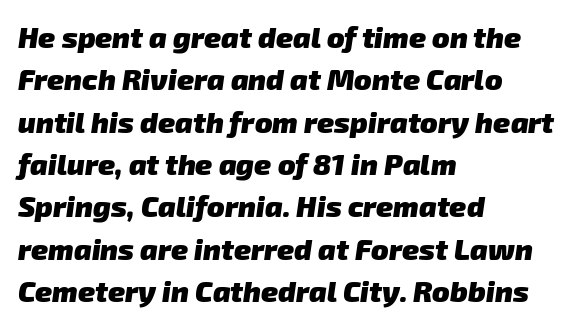
The image shows 29 px heavy sans-serif type; set left-aligned, normal line spacing (1.46x), normal letter spacing, not underlined; low stroke contrast and a medium x-height.
